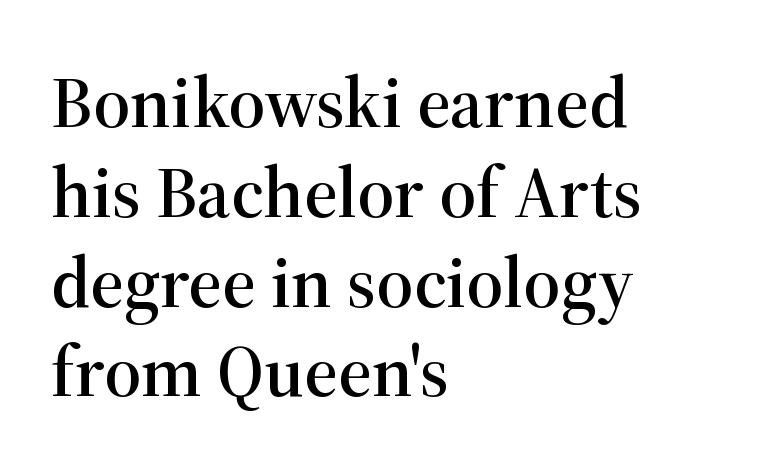
The image shows 73 px serif type, upright; set left-aligned, line spacing 1.23x, normal letter spacing, not underlined; high stroke contrast and a medium x-height.
